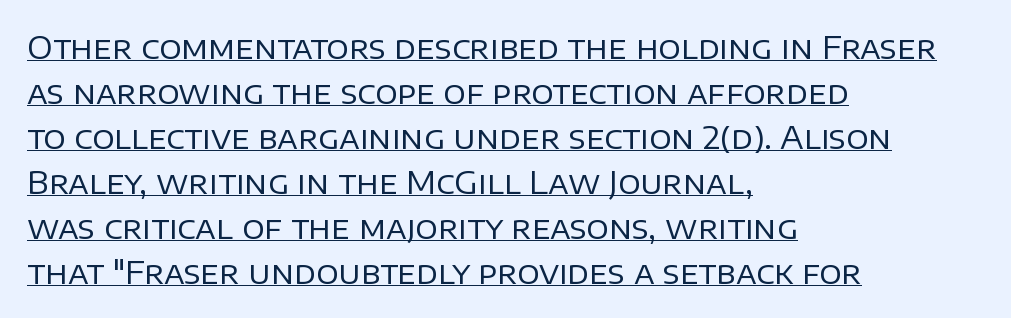
The image shows 31 px regular-weight sans-serif type, upright; set left-aligned, normal line spacing (1.45x), normal letter spacing, underlined; low stroke contrast and a large x-height.
